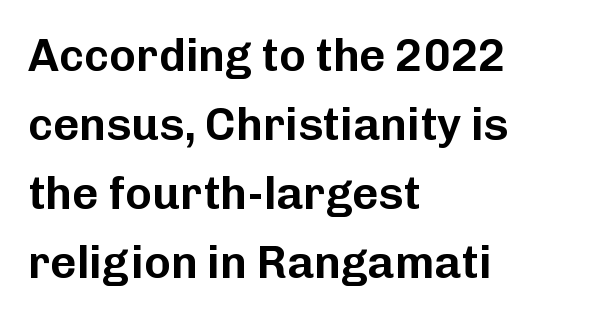
The image shows 45 px sans-serif type, upright; set left-aligned, normal line spacing (1.53x), normal letter spacing, not underlined; low stroke contrast and a medium x-height.
